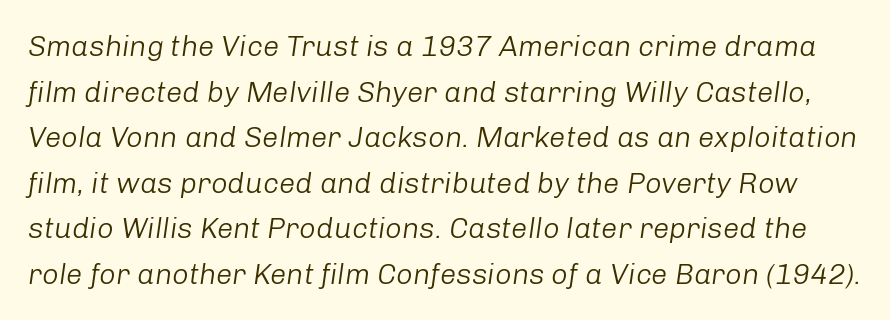
Heaviness? Minimal to ordinary, like unemphasized prose. The axis of the letterforms is tilted away from vertical. A typesetter would call this leading conventional body-copy spacing. Character widths vary here, with narrow letters taking less room than wide ones. Has an underline been added? It has not. Words appear dense and cohesive because spacing is normal.
